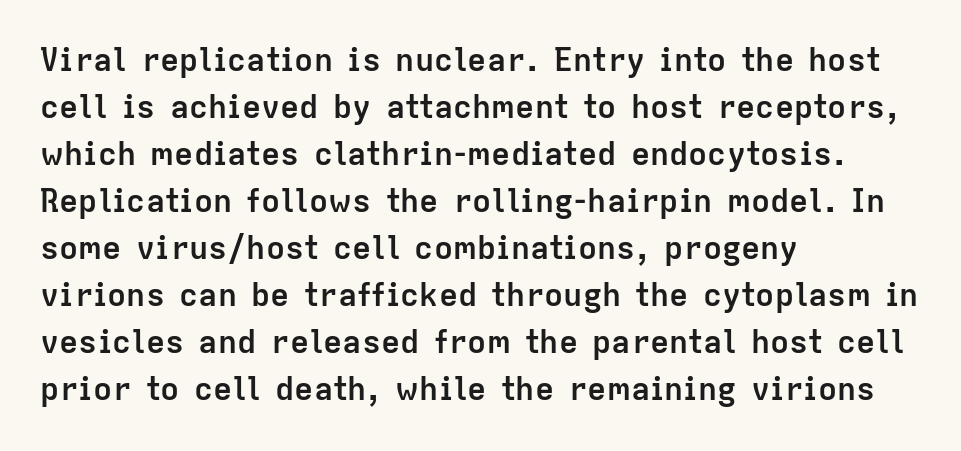
Q: Is the text bold? A: Yes.
Q: Is the text italic (slanted)? A: No, it is upright.
Q: Is the typeface a serif or a sans-serif typeface? A: Sans-serif.
Q: Is the text underlined? A: No.
Q: How is the paragraph aligned? A: Left-aligned.
Q: Is the spacing between letters normal or unusually wide? A: Normal.
Q: Is the spacing between lines tight, normal or loose? A: Normal.
Q: Width (condensed, normal, or wide)? A: Normal.
Q: Stroke contrast? A: Low.
Q: x-height? A: Medium.
Q: Monospaced? A: No.
